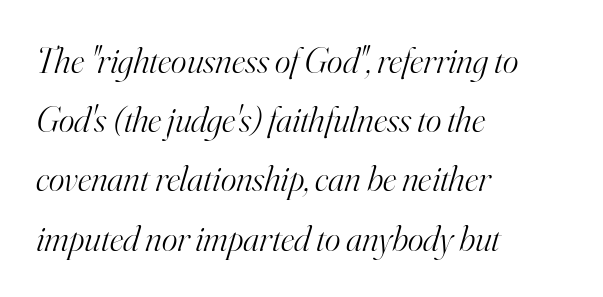
Is this a fixed-width face? No — the glyphs have proportional, varying widths. The text block is weighted toward the left margin, trailing off unevenly rightward. Is the type heavy? It reads as light-to-regular instead. This block has exactly the height ordinary leading produces. The specimen reads as italic at a glance.
